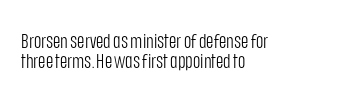
{"italic": "no", "bold": "no", "underline": "no", "align": "left", "line_spacing": "tight", "line_spacing_ratio": 0.98, "letter_spacing": "normal", "letter_spacing_em": 0.0, "glyph_px": 20}
